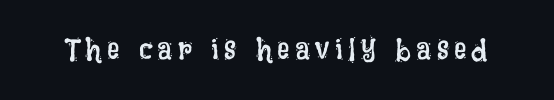
Note the varied advance widths — an 'i' is clearly narrower than an 'm'. A clean baseline with only descenders dipping below it. This is roman type, the default non-slanted kind. The cut favours lightness, reaching ordinary text weight at its darkest.
